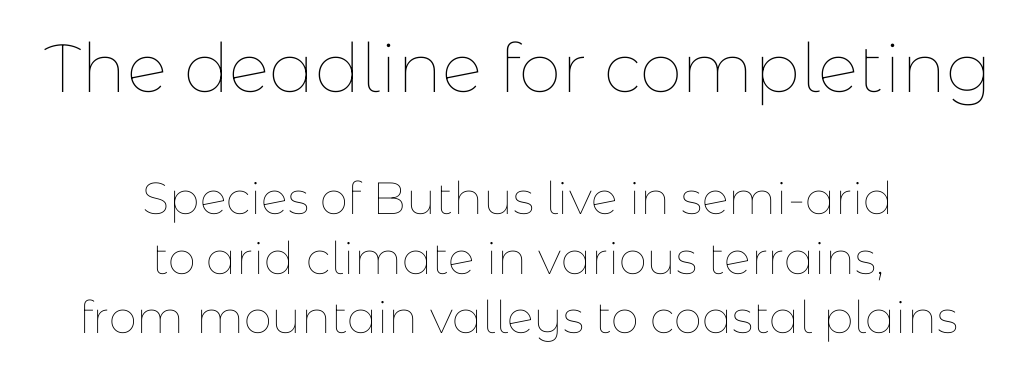
Q: Is the text bold? A: No.
Q: Is the text italic (slanted)? A: No, it is upright.
Q: Is the text underlined? A: No.
Q: How is the paragraph aligned? A: Centered.
Q: Is the spacing between letters normal or unusually wide? A: Normal.
Q: Is the spacing between lines tight, normal or loose? A: Normal.
Q: Which block of text is set in a larger size, the first (top) or the second (bottom)? A: The first (top) one.
Q: Width (condensed, normal, or wide)? A: Normal.
Q: Stroke contrast? A: Low.
Q: x-height? A: Medium.
Q: Monospaced? A: No.
